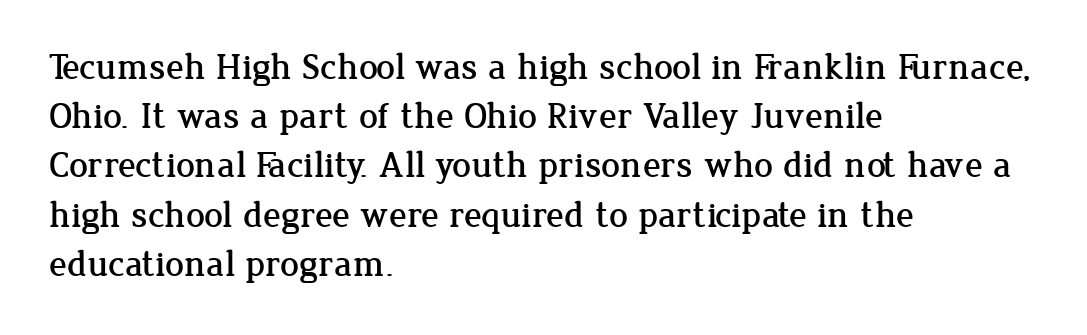
Q: Is the text italic (slanted)? A: No, it is upright.
Q: Is the typeface a serif or a sans-serif typeface? A: Serif.
Q: Is the text underlined? A: No.
Q: How is the paragraph aligned? A: Left-aligned.
Q: Is the spacing between letters normal or unusually wide? A: Normal.
Q: Is the spacing between lines tight, normal or loose? A: Normal.
Q: Width (condensed, normal, or wide)? A: Normal.
Q: Stroke contrast? A: Low.
Q: x-height? A: Medium.
Q: Monospaced? A: No.
